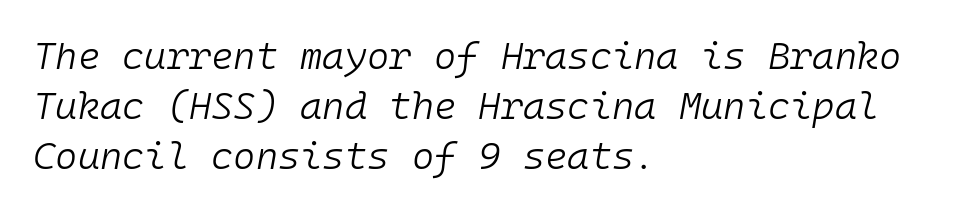
The image shows 38 px light type, italic (leaning right), monospaced; set left-aligned, normal line spacing (1.31x), normal letter spacing, not underlined; low stroke contrast and a medium x-height.
